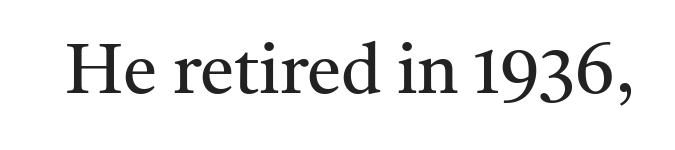
Small tapered or slab feet sit at the stroke ends, so this counts as serif. Glance below the letters and you will spot only blank space. Is the type heavy? It reads as light-to-regular instead. Words appear dense and cohesive because spacing is normal. The face used here is proportionally spaced, like ordinary book or web type. This is roman type, the default non-slanted kind.
